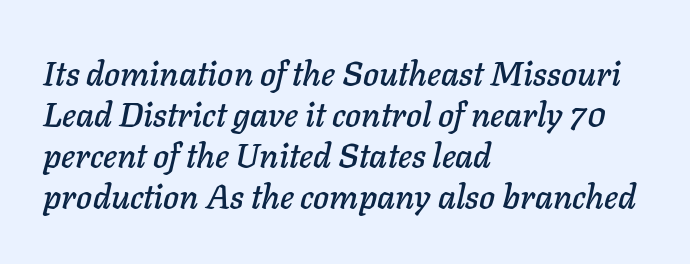
Q: Is the text italic (slanted)? A: Yes, it leans right by about 11 degrees.
Q: Is the text underlined? A: No.
Q: How is the paragraph aligned? A: Left-aligned.
Q: Is the spacing between letters normal or unusually wide? A: Normal.
Q: Width (condensed, normal, or wide)? A: Normal.
Q: Stroke contrast? A: Low.
Q: x-height? A: Medium.
Q: Monospaced? A: No.
